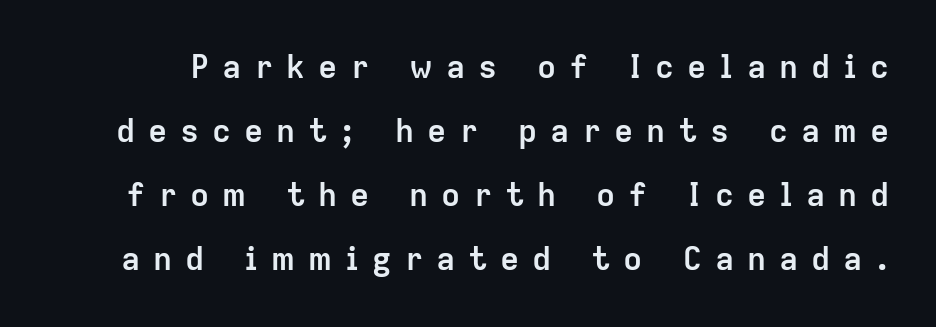
{"serif": "no", "italic": "no", "bold": "yes", "weight": "semibold", "width": "normal", "stroke_contrast": "low", "x_height": "medium", "monospaced": "no", "underline": "no", "line_spacing": "loose", "line_spacing_ratio": 2.0, "letter_spacing": "wide", "letter_spacing_em": 0.4, "glyph_px": 32}
